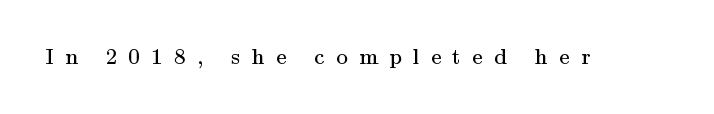
Q: Is the text bold? A: No.
Q: Is the text italic (slanted)? A: No, it is upright.
Q: Is the text underlined? A: No.
Q: Is the spacing between letters normal or unusually wide? A: Unusually wide.
